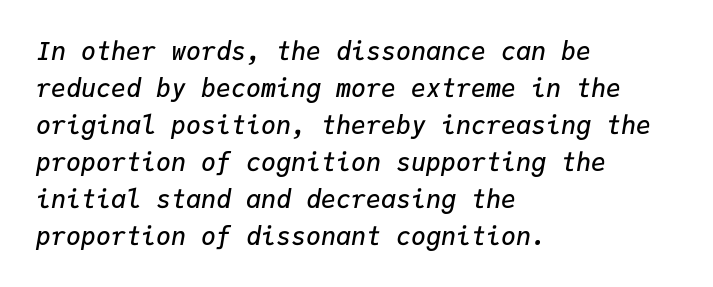
{"italic": "yes", "lean": "right", "slant_degrees": 9, "bold": "semi", "underline": "no", "align": "left", "line_spacing": "normal", "line_spacing_ratio": 1.48, "letter_spacing": "normal", "letter_spacing_em": 0.0, "glyph_px": 25}
